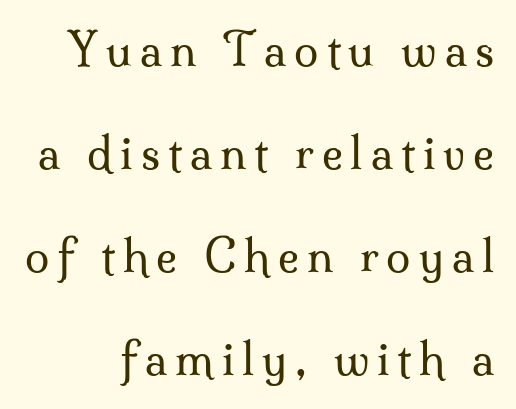
Q: Is the text bold? A: No.
Q: Is the text italic (slanted)? A: No, it is upright.
Q: Is the typeface a serif or a sans-serif typeface? A: Serif.
Q: Is the text underlined? A: No.
Q: Is the spacing between lines tight, normal or loose? A: Loose.
Q: Width (condensed, normal, or wide)? A: Normal.
Q: Stroke contrast? A: Medium.
Q: x-height? A: Small.
Q: Monospaced? A: No.
